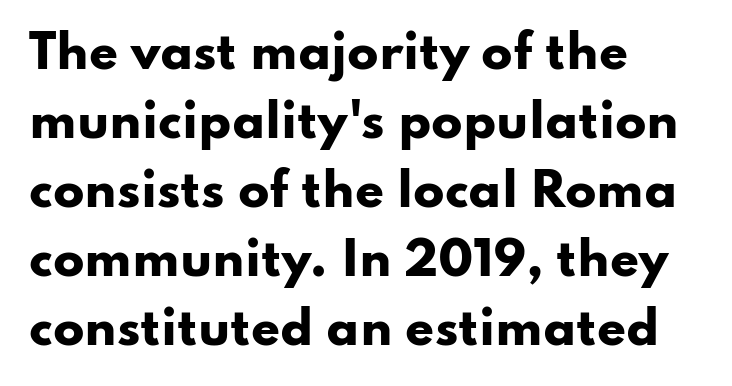
The image shows 46 px heavy, wide sans-serif type, upright; set left-aligned, normal line spacing (1.5x), normal letter spacing, not underlined; low stroke contrast and a small x-height.
